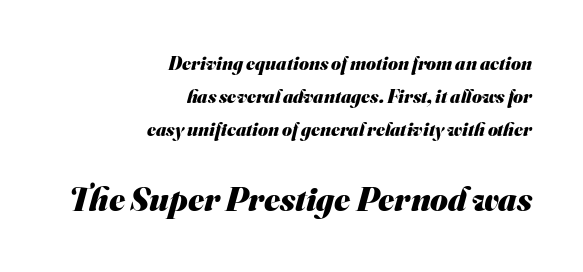
A typesetter would label this face a sans. Just letters on the line, the space beneath them empty. Between one letter and the next there's only the usual sliver of space. Its strokes are broad and dark, the hallmark of bold type. These lines are rendered in a variable-pitch font.
